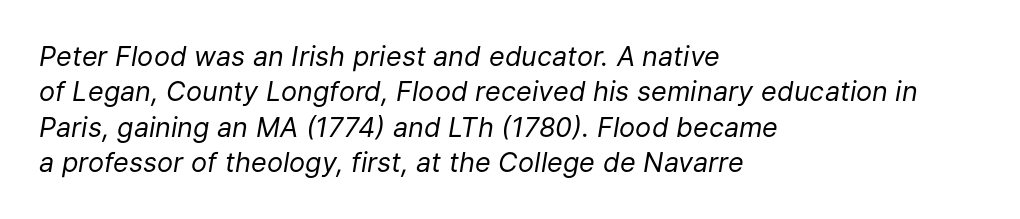
Is the stroke heavy? The answer is a plain regular-or-lighter. Italic? Definitely — the glyphs are oblique. Compared with typical body copy, the letter spacing here is the same. Casual observation: everything's shoved over to the left.
